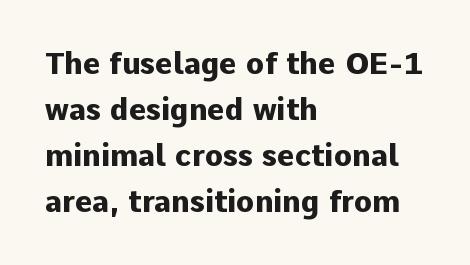
You'd pick this weight for a headline — it's a proper bold. The tracking reads as untouched default to a designer's eye. Each letter's strokes conclude bluntly, with no projecting serifs. Letters rest on an invisible, unmarked baseline. Rendered with straight, roman letterforms. Compared with typical paragraphs, the rows here are spaced about the same.
